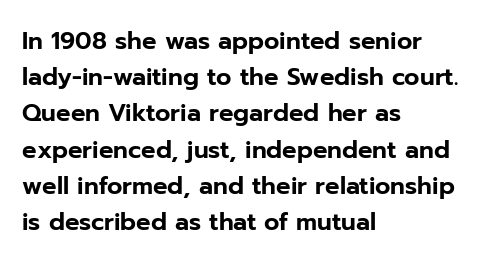
Q: Is the text italic (slanted)? A: No, it is upright.
Q: Is the text underlined? A: No.
Q: How is the paragraph aligned? A: Left-aligned.
Q: Is the spacing between letters normal or unusually wide? A: Normal.
Q: Is the spacing between lines tight, normal or loose? A: Normal.
